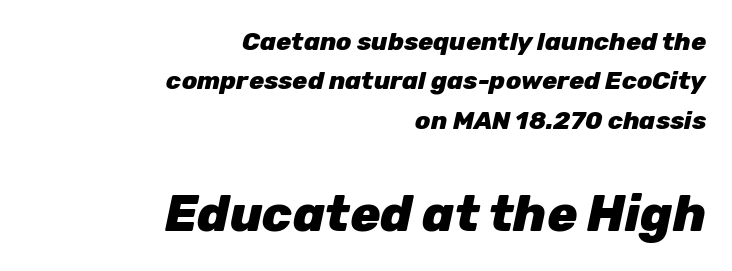
Q: Is the text bold? A: Yes.
Q: Is the text italic (slanted)? A: Yes, it leans right by about 12 degrees.
Q: Is the text underlined? A: No.
Q: How is the paragraph aligned? A: Right-aligned.
Q: Is the spacing between letters normal or unusually wide? A: Normal.
Q: Is the spacing between lines tight, normal or loose? A: Normal.
Q: Which block of text is set in a larger size, the first (top) or the second (bottom)? A: The second (bottom) one.
Q: Width (condensed, normal, or wide)? A: Normal.
Q: Stroke contrast? A: Low.
Q: x-height? A: Medium.
Q: Monospaced? A: No.
